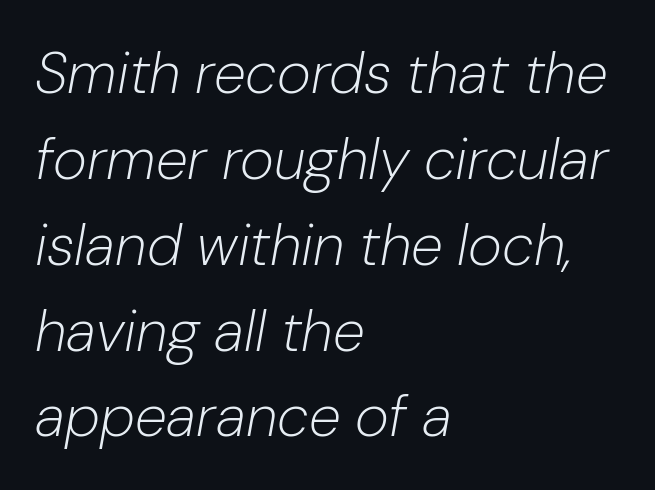
Q: Is the text bold? A: No.
Q: Is the text italic (slanted)? A: Yes, it leans right by about 10 degrees.
Q: Is the text underlined? A: No.
Q: How is the paragraph aligned? A: Left-aligned.
Q: Is the spacing between letters normal or unusually wide? A: Normal.
Q: Is the spacing between lines tight, normal or loose? A: Normal.
Q: Width (condensed, normal, or wide)? A: Normal.
Q: Stroke contrast? A: Low.
Q: x-height? A: Medium.
Q: Monospaced? A: No.
